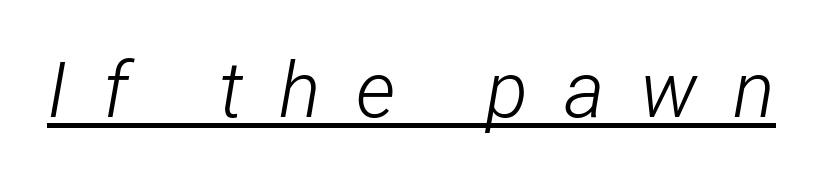
The image shows 78 px light, condensed type, italic (leaning right); set unusually wide letter spacing (+0.46 em), underlined; low stroke contrast and a medium x-height.
